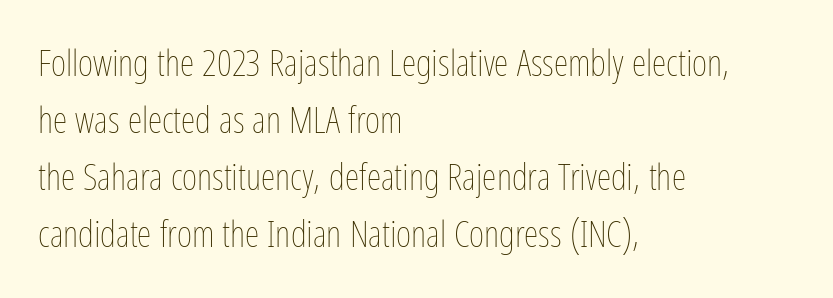
The font sits on the lighter half of the weight spectrum, regular included. Every stem runs plumb, perpendicular to the baseline. Any mark beneath the type? The region is blank. The ragged edge is on the right, which tells us the setting is flush left. Varying glyph widths throughout — classic text-font behaviour.
